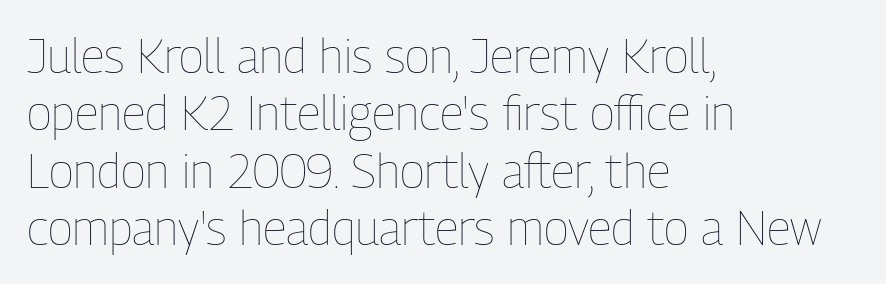
This is the regular roman posture of the typeface. The typesetter chose a ragged-right arrangement here. The line texture is even and compact thanks to regular tracking. The space beneath each line is pristine and unruled. This sample has the flowing, uneven cadence of proportional lettering. Unbolded letterforms with no extra heft.
